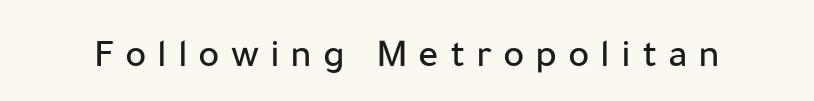
The image shows 40 px sans-serif type, upright; set unusually wide letter spacing (+0.27 em), not underlined; low stroke contrast and a medium x-height.
